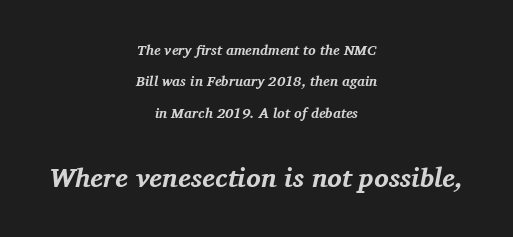
The image shows 27 px bold type, italic (leaning right); set centered, loose line spacing (2.24x), normal letter spacing, not underlined; the second (bottom) block is 1.93x larger.
